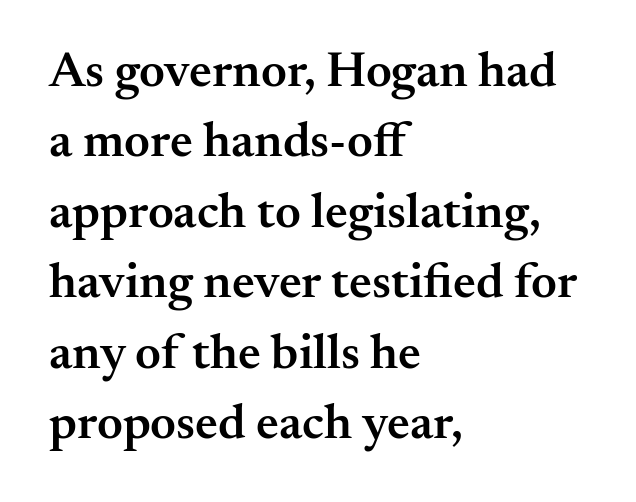
The image shows 50 px semibold serif type, upright; set left-aligned, normal line spacing (1.41x), normal letter spacing, not underlined; medium stroke contrast and a small x-height.
